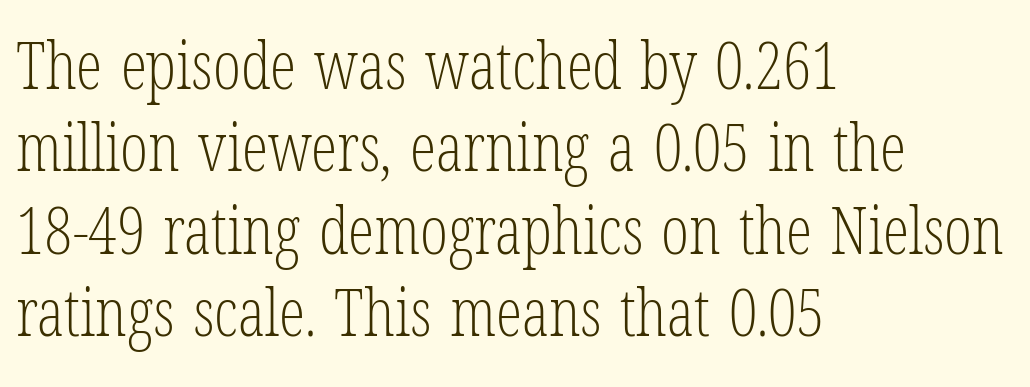
Whoever set this chose a conventional vertical rhythm. Think standard paragraph weight, or any step lighter than that. This is the regular roman posture of the typeface. Does extra space separate the letters? No, they use regular spacing.
